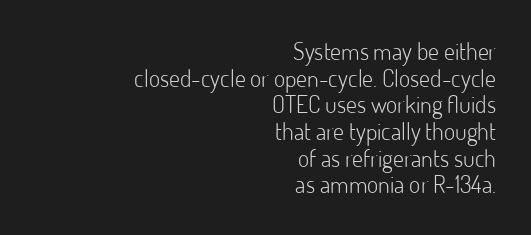
The image shows 24 px text type, upright; set right-aligned, tight line spacing (1.11x), normal letter spacing, not underlined.
